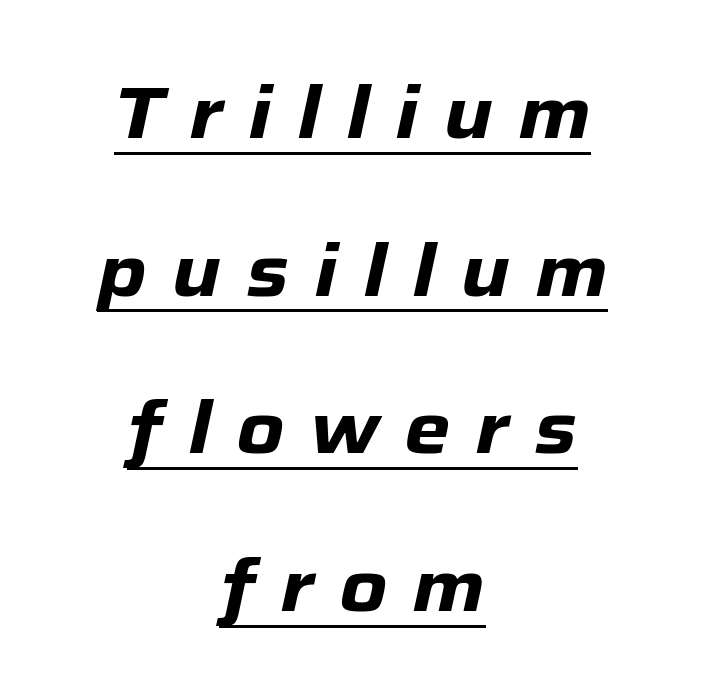
{"italic": "yes", "lean": "right", "slant_degrees": 12, "bold": "yes", "weight": "heavy", "width": "normal", "stroke_contrast": "low", "x_height": "medium", "monospaced": "no", "underline": "yes", "align": "center", "line_spacing": "loose", "line_spacing_ratio": 2.13, "letter_spacing": "wide", "letter_spacing_em": 0.34, "glyph_px": 74}
